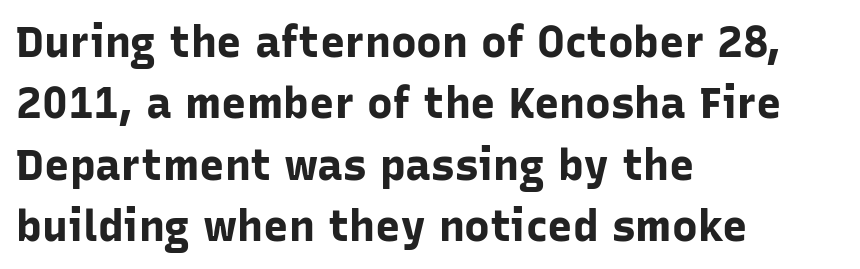
The image shows 43 px bold sans-serif type, upright; set left-aligned, normal line spacing (1.43x), normal letter spacing, not underlined; low stroke contrast and a medium x-height.
